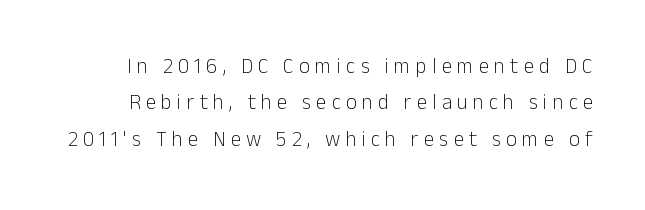
{"italic": "no", "bold": "no", "underline": "no", "line_spacing_ratio": 1.73, "letter_spacing": "wide", "letter_spacing_em": 0.25, "glyph_px": 21}
